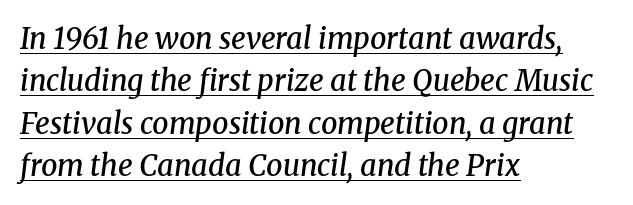
Q: Is the text bold? A: Semi-bold.
Q: Is the text italic (slanted)? A: Yes, it leans right by about 8 degrees.
Q: Is the typeface a serif or a sans-serif typeface? A: Serif.
Q: Is the text underlined? A: Yes.
Q: How is the paragraph aligned? A: Left-aligned.
Q: Is the spacing between letters normal or unusually wide? A: Normal.
Q: Is the spacing between lines tight, normal or loose? A: Normal.
Q: Width (condensed, normal, or wide)? A: Normal.
Q: Stroke contrast? A: Medium.
Q: x-height? A: Medium.
Q: Monospaced? A: No.
